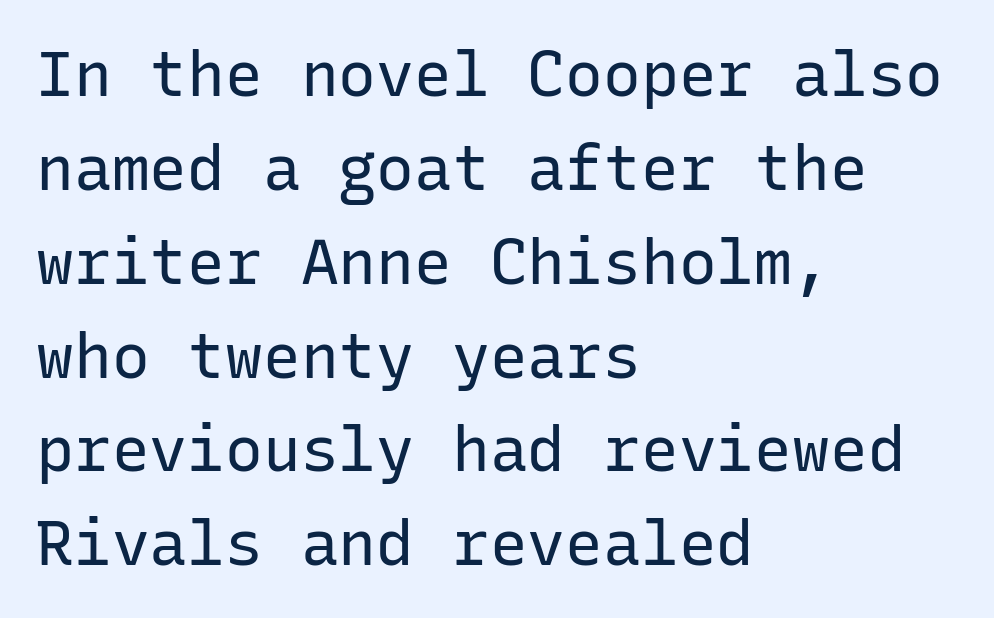
Q: Is the text bold? A: No.
Q: Is the text italic (slanted)? A: No, it is upright.
Q: Is the typeface a serif or a sans-serif typeface? A: Sans-serif.
Q: Is the text underlined? A: No.
Q: How is the paragraph aligned? A: Left-aligned.
Q: Is the spacing between letters normal or unusually wide? A: Normal.
Q: Is the spacing between lines tight, normal or loose? A: Normal.
Q: Width (condensed, normal, or wide)? A: Normal.
Q: Stroke contrast? A: Low.
Q: x-height? A: Medium.
Q: Monospaced? A: Yes.
